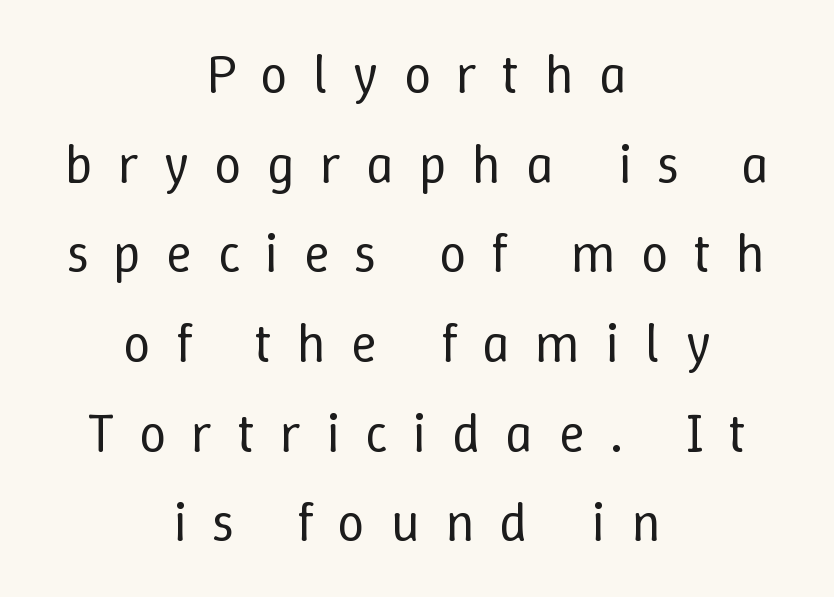
The image shows 55 px regular-weight type, upright; set centered, normal line spacing (1.63x), unusually wide letter spacing (+0.45 em), not underlined; low stroke contrast and a medium x-height.
